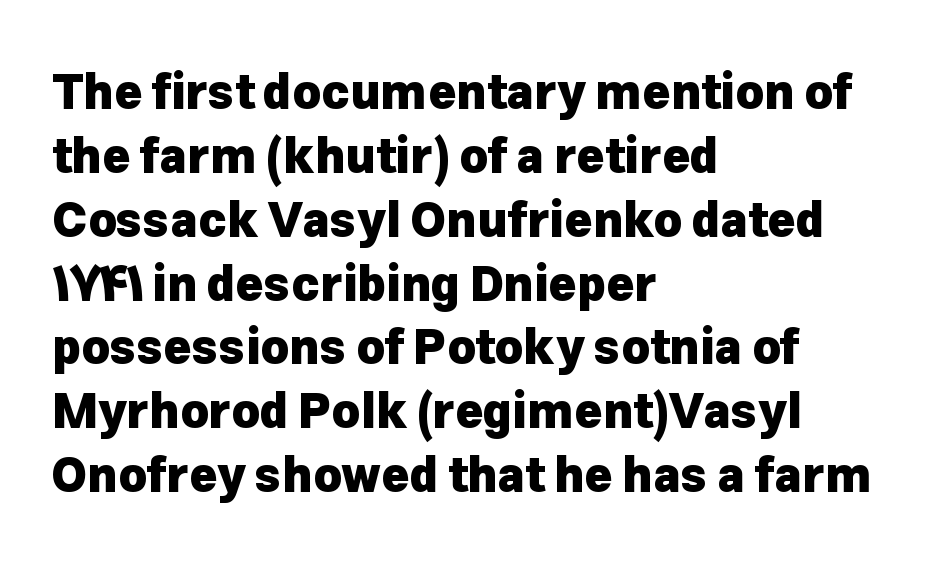
Q: Is the text bold? A: Yes.
Q: Is the text italic (slanted)? A: No, it is upright.
Q: Is the typeface a serif or a sans-serif typeface? A: Sans-serif.
Q: Is the text underlined? A: No.
Q: How is the paragraph aligned? A: Left-aligned.
Q: Is the spacing between letters normal or unusually wide? A: Normal.
Q: Is the spacing between lines tight, normal or loose? A: Normal.
Q: Width (condensed, normal, or wide)? A: Normal.
Q: Stroke contrast? A: Low.
Q: x-height? A: Medium.
Q: Monospaced? A: No.
